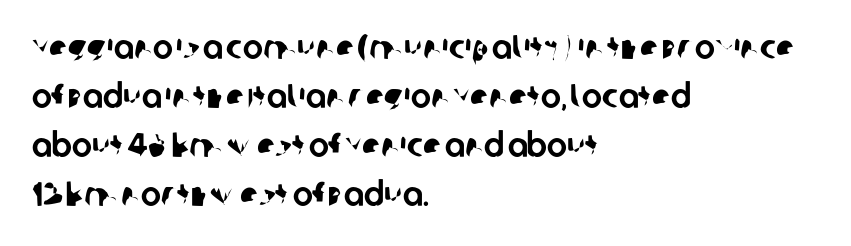
The rendering uses natural spacing where letterforms have individual widths. The face used here is rendered with its standard letterfit. If you measured baseline to baseline, you'd find a middling distance. Horizontally, the lines are justified to the leading edge only. Serifs: no, the terminals of the letterforms are clean.
